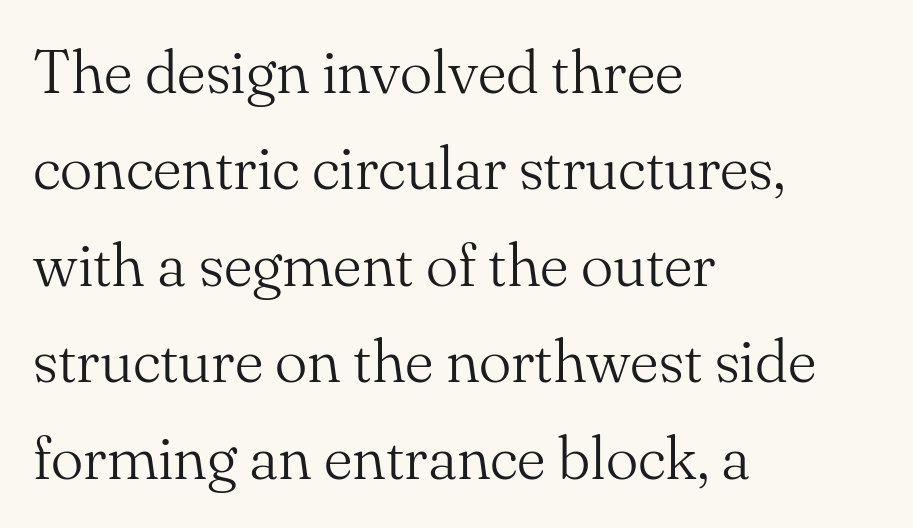
Every stem runs plumb, perpendicular to the baseline. Nobody touched the tracking dial on this one. Leading: standard. Horizontal alignment here is leftward, the default for most running prose.
